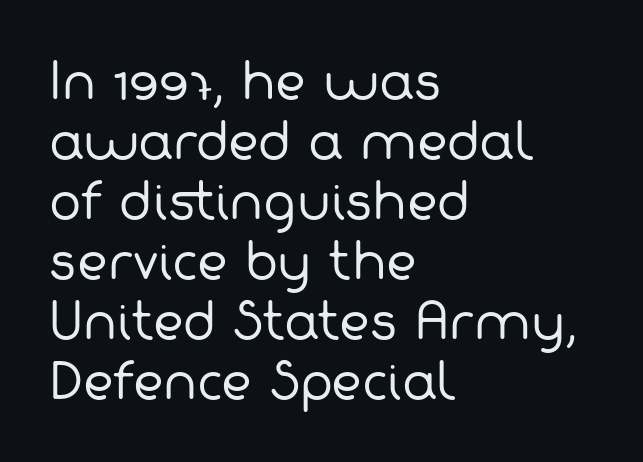
{"serif": "no", "bold": "no", "weight": "regular", "width": "normal", "stroke_contrast": "low", "x_height": "medium", "monospaced": "no", "underline": "no", "align": "left", "line_spacing": "normal", "line_spacing_ratio": 1.25, "letter_spacing": "normal", "letter_spacing_em": 0.0, "glyph_px": 48}
